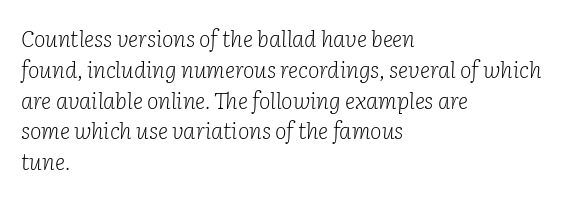
Honestly, the letter spacing is just normal — you wouldn't notice it. Plain, unruled lines of type. Nothing heavy about these letters — not bold at all. There's an unmistakable incline to the writing here.
